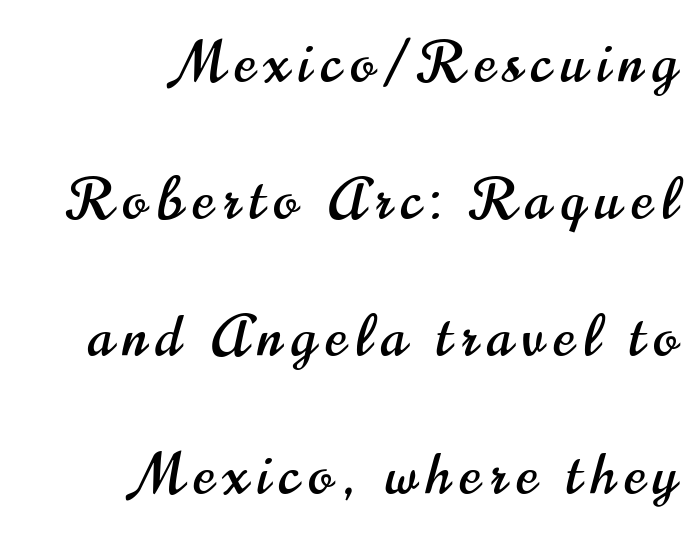
Think of a printed novel: that variable character pitch is what you see here. Rows of type keep a wide berth in the vertical direction. Teacher's note: observe the even right margin — that is flush-right alignment. To sum up the face: it is a sans, with no serifs. The area under the type is left untouched.
